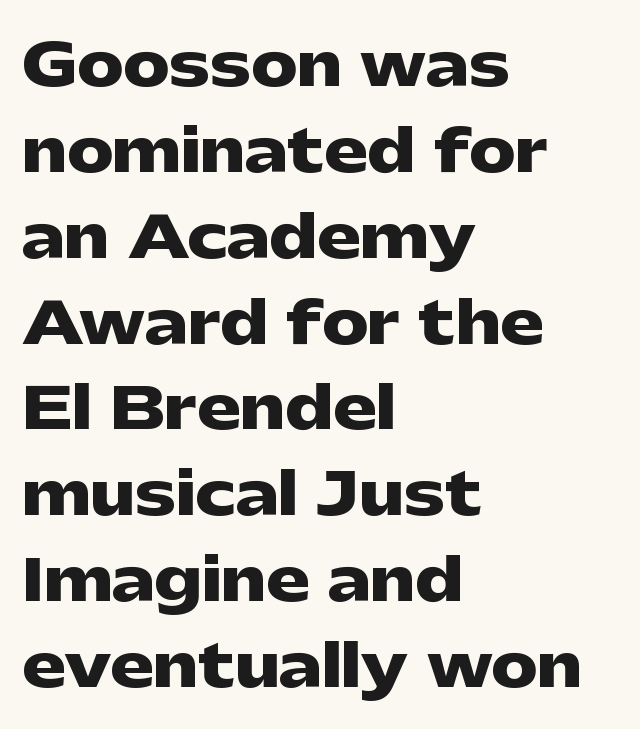
{"serif": "no", "italic": "no", "bold": "yes", "weight": "heavy", "width": "wide", "stroke_contrast": "low", "x_height": "medium", "monospaced": "no", "underline": "no", "align": "left", "line_spacing": "normal", "line_spacing_ratio": 1.48, "letter_spacing": "normal", "letter_spacing_em": 0.0, "glyph_px": 58}
